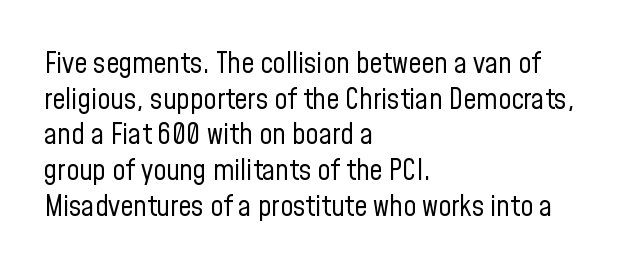
{"serif": "no", "italic": "no", "bold": "no", "weight": "regular", "width": "condensed", "stroke_contrast": "low", "x_height": "medium", "monospaced": "no", "underline": "no", "align": "left", "line_spacing_ratio": 1.23, "letter_spacing": "normal", "letter_spacing_em": 0.0, "glyph_px": 29}
